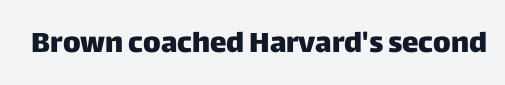
Q: Is the text italic (slanted)? A: No, it is upright.
Q: Is the typeface a serif or a sans-serif typeface? A: Sans-serif.
Q: Is the text underlined? A: No.
Q: Is the spacing between letters normal or unusually wide? A: Normal.
Q: Width (condensed, normal, or wide)? A: Normal.
Q: Stroke contrast? A: Low.
Q: x-height? A: Large.
Q: Monospaced? A: No.
